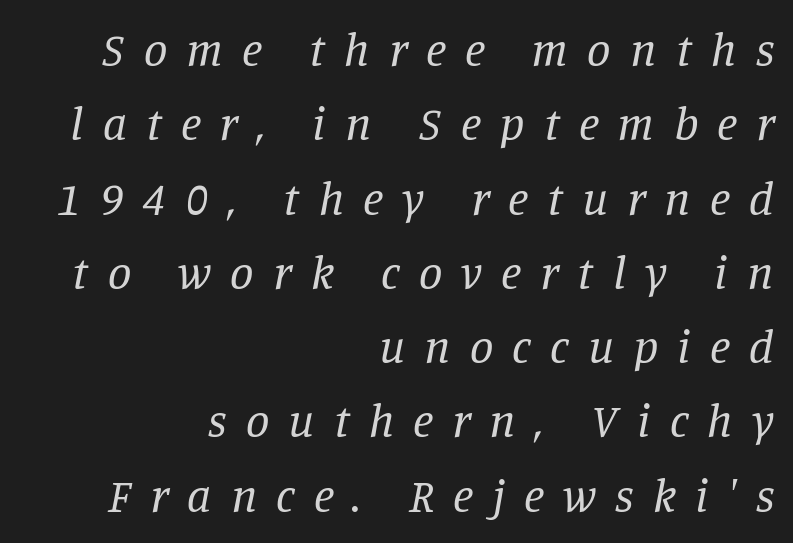
Q: Is the text bold? A: No.
Q: Is the text italic (slanted)? A: Yes, it leans right by about 11 degrees.
Q: Is the typeface a serif or a sans-serif typeface? A: Serif.
Q: Is the text underlined? A: No.
Q: How is the paragraph aligned? A: Right-aligned.
Q: Is the spacing between letters normal or unusually wide? A: Unusually wide.
Q: Is the spacing between lines tight, normal or loose? A: Normal.
Q: Width (condensed, normal, or wide)? A: Normal.
Q: Stroke contrast? A: Low.
Q: x-height? A: Large.
Q: Monospaced? A: No.
